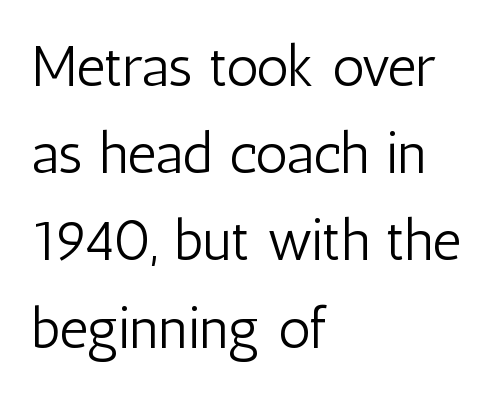
The image shows 57 px light, condensed sans-serif type, upright; set left-aligned, normal line spacing (1.53x), normal letter spacing, not underlined; low stroke contrast and a medium x-height.
